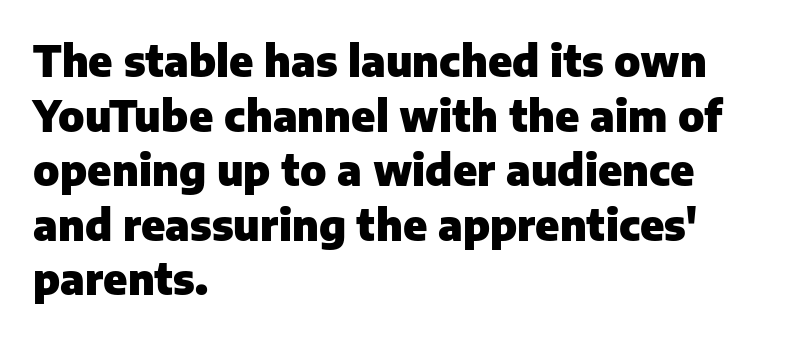
A typesetter would mark this as roman, not italic. Casual observation: everything's shoved over to the left. The block of text has a typical density, with ordinary space between rows. Spacing verdict: proportional, widths tailored to each character. Default kerning and tracking; the words read as compact shapes.
